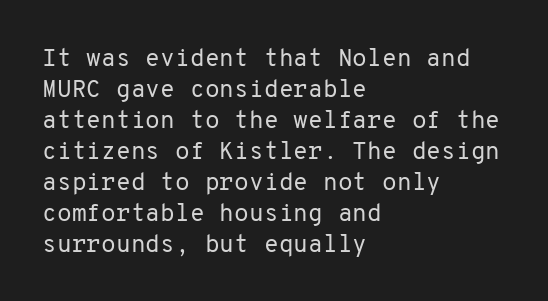
{"italic": "no", "bold": "no", "underline": "no", "align": "left", "line_spacing": "normal", "line_spacing_ratio": 1.29, "letter_spacing": "normal", "letter_spacing_em": 0.0, "glyph_px": 24}
